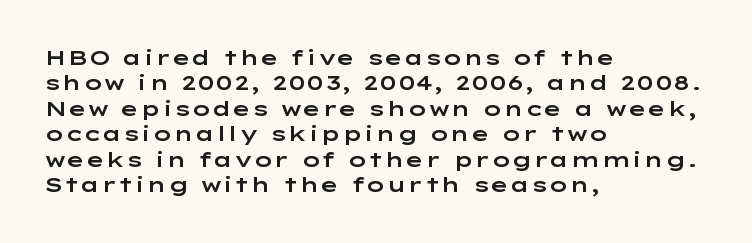
Short and long lines alike share a common starting point at left. Letters rest on an invisible, unmarked baseline. No extra tracking has been applied to these lines. Is there any slant? The stems are plumb.
